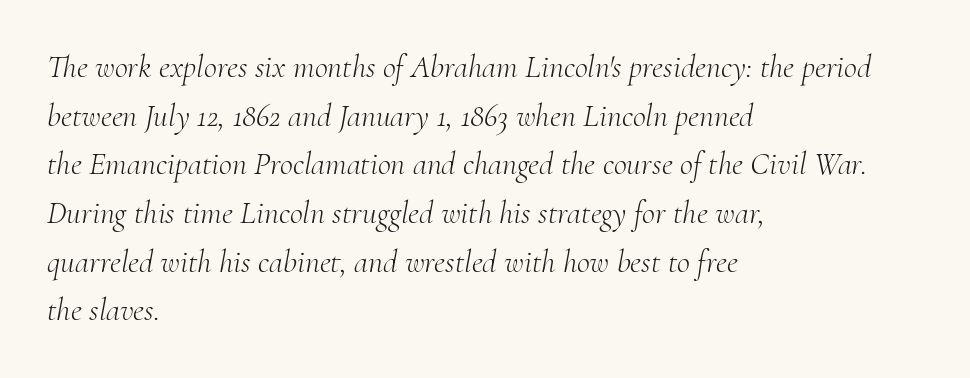
The image shows 32 px light serif type, italic (leaning right); set left-aligned, normal line spacing (1.52x), normal letter spacing, not underlined; medium stroke contrast and a small x-height.
